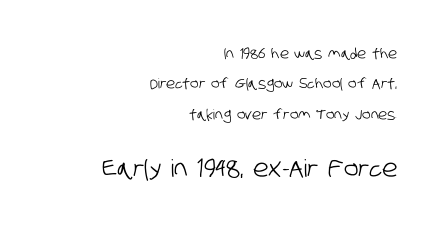
The image shows 24 px text type; set right-aligned, loose line spacing (2.17x), normal letter spacing, not underlined; the second (bottom) block is 1.71x larger.
